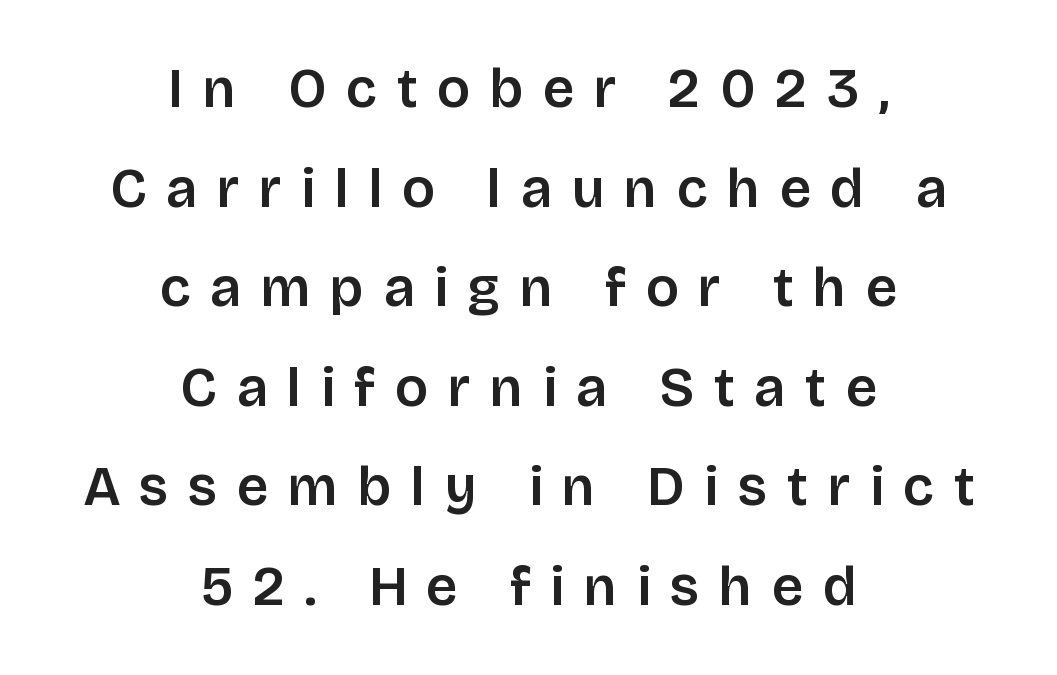
The image shows 55 px sans-serif type, upright; set centered, line spacing 1.81x, unusually wide letter spacing (+0.36 em), not underlined; low stroke contrast and a large x-height.
